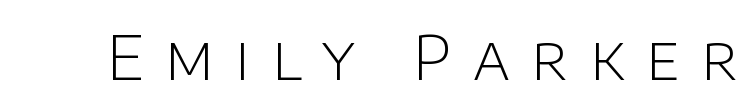
{"serif": "no", "italic": "no", "bold": "no", "weight": "light", "width": "normal", "stroke_contrast": "low", "x_height": "large", "monospaced": "no", "underline": "no", "letter_spacing": "wide", "letter_spacing_em": 0.35, "glyph_px": 61}
